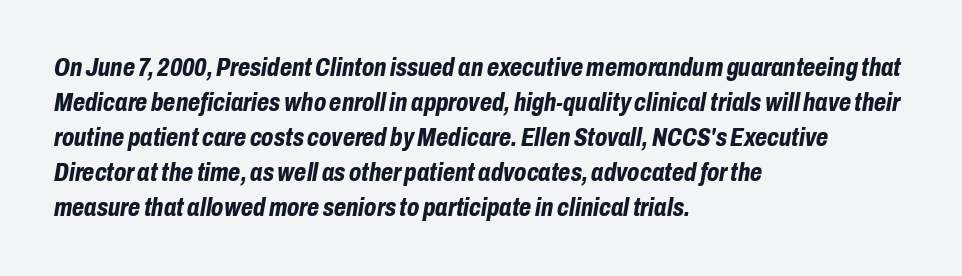
{"italic": "yes", "lean": "right", "slant_degrees": 10, "bold": "yes", "underline": "no", "align": "left", "line_spacing": "normal", "line_spacing_ratio": 1.4, "letter_spacing": "normal", "letter_spacing_em": 0.0, "glyph_px": 25}
